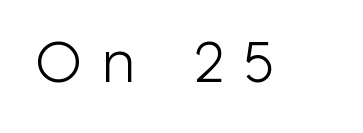
{"serif": "no", "italic": "no", "bold": "no", "weight": "light", "width": "normal", "stroke_contrast": "low", "x_height": "medium", "monospaced": "no", "underline": "no", "letter_spacing": "wide", "letter_spacing_em": 0.34, "glyph_px": 60}
